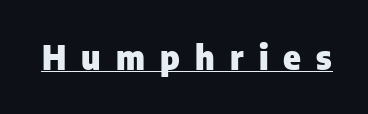
{"serif": "no", "italic": "no", "bold": "yes", "weight": "heavy", "width": "normal", "stroke_contrast": "low", "x_height": "medium", "monospaced": "no", "underline": "yes", "letter_spacing": "wide", "letter_spacing_em": 0.46, "glyph_px": 33}
